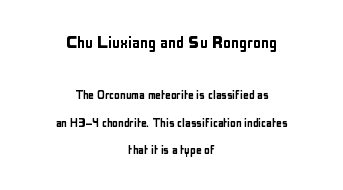
The image shows 20 px text type, upright; set centered, loose line spacing (1.96x), normal letter spacing, not underlined; the first (top) block is 1.43x larger.
